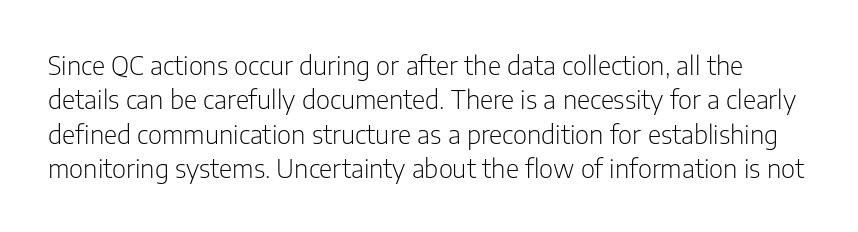
The image shows 26 px text type, upright; set normal line spacing (1.32x), normal letter spacing, not underlined.
